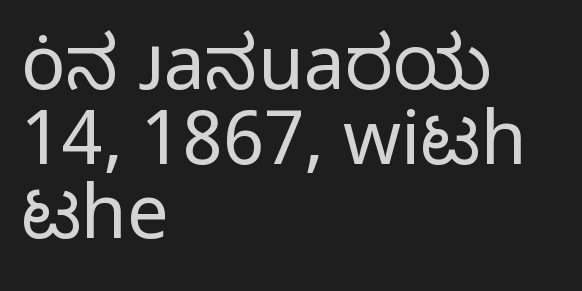
The image shows 74 px regular-weight sans-serif type, upright; set left-aligned, tight line spacing (1.01x), normal letter spacing, not underlined; low stroke contrast and a medium x-height.
